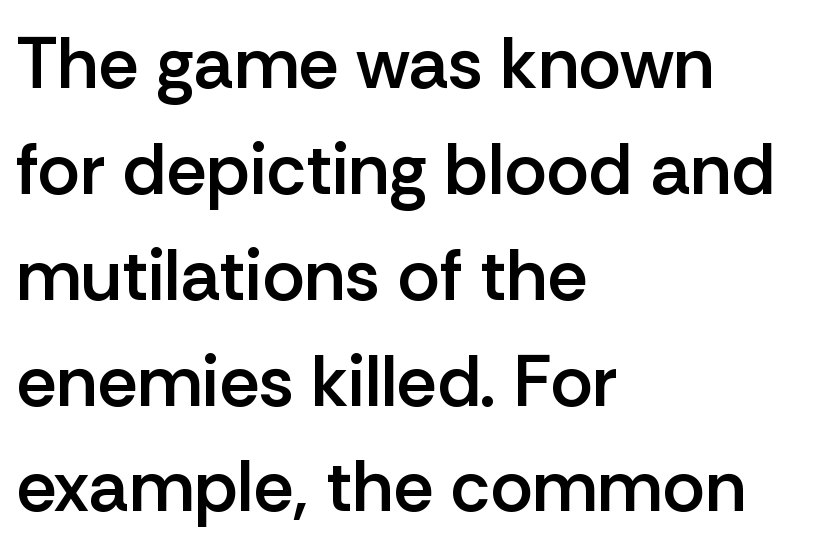
Any mark beneath the type? The region is blank. A classic flush-left, rag-right setting is used for this passage. The letterforms sit shoulder to shoulder at normal distance. Evenly set lines give the paragraph a standard silhouette. Character widths vary here, with narrow letters taking less room than wide ones. In terms of letterform style, serifs are entirely absent.
